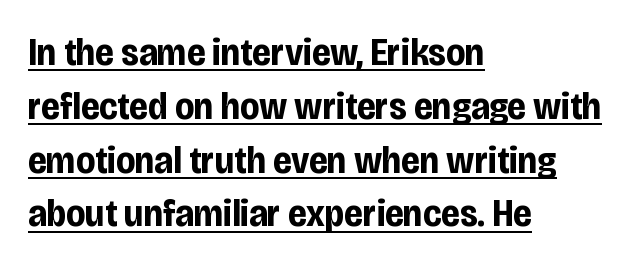
The image shows 39 px bold, condensed sans-serif type, upright; set left-aligned, normal line spacing (1.38x), normal letter spacing, underlined; low stroke contrast and a large x-height.
